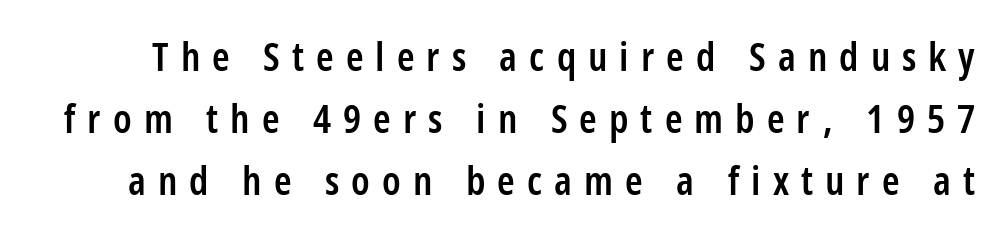
{"serif": "no", "italic": "no", "bold": "semi", "weight": "semibold", "width": "condensed", "stroke_contrast": "low", "x_height": "large", "monospaced": "no", "underline": "no", "line_spacing": "normal", "line_spacing_ratio": 1.55, "letter_spacing": "wide", "letter_spacing_em": 0.3, "glyph_px": 40}
